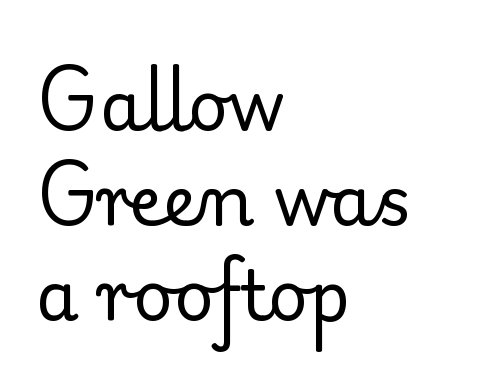
Q: Is the text bold? A: No.
Q: Is the text italic (slanted)? A: No, it is upright.
Q: Is the typeface a serif or a sans-serif typeface? A: Serif.
Q: Is the text underlined? A: No.
Q: How is the paragraph aligned? A: Left-aligned.
Q: Is the spacing between letters normal or unusually wide? A: Normal.
Q: Is the spacing between lines tight, normal or loose? A: Normal.
Q: Width (condensed, normal, or wide)? A: Normal.
Q: Stroke contrast? A: Low.
Q: x-height? A: Small.
Q: Monospaced? A: No.
